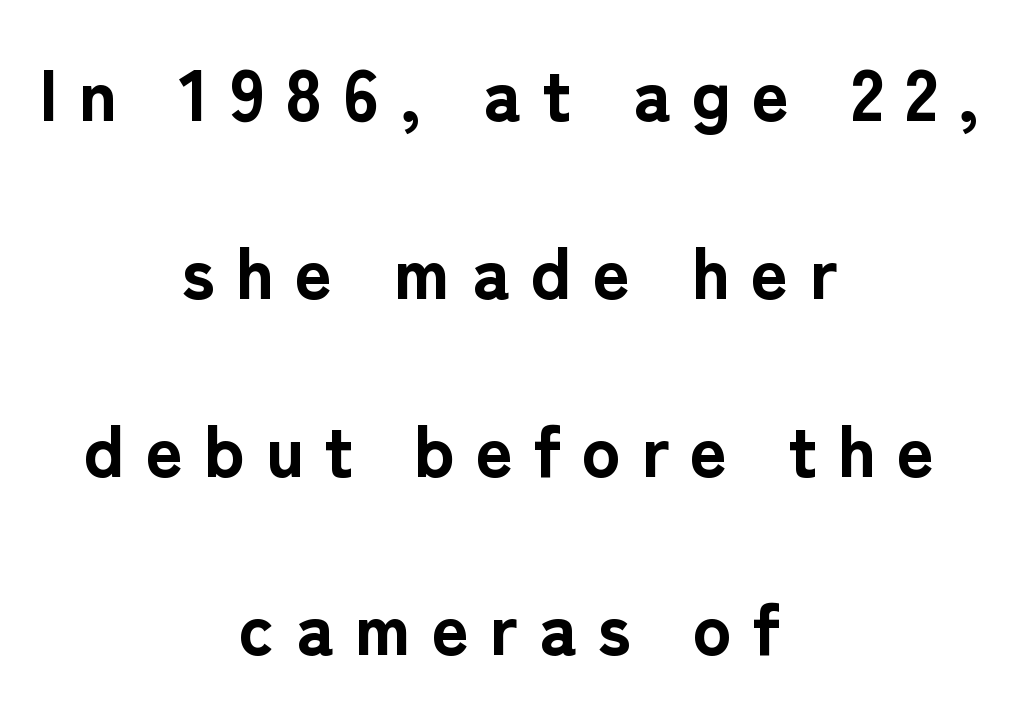
Q: Is the text bold? A: Yes.
Q: Is the text italic (slanted)? A: No, it is upright.
Q: Is the typeface a serif or a sans-serif typeface? A: Sans-serif.
Q: Is the text underlined? A: No.
Q: How is the paragraph aligned? A: Centered.
Q: Is the spacing between letters normal or unusually wide? A: Unusually wide.
Q: Is the spacing between lines tight, normal or loose? A: Loose.
Q: Width (condensed, normal, or wide)? A: Normal.
Q: Stroke contrast? A: Low.
Q: x-height? A: Medium.
Q: Monospaced? A: No.
